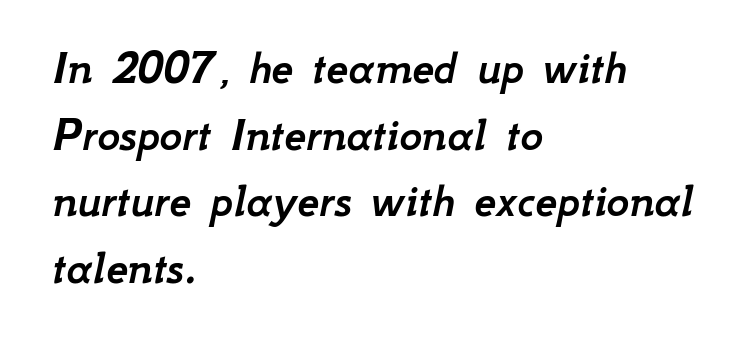
The image shows 49 px text type, italic (leaning right); set left-aligned, normal line spacing (1.36x), normal letter spacing, not underlined; low stroke contrast and a small x-height.
